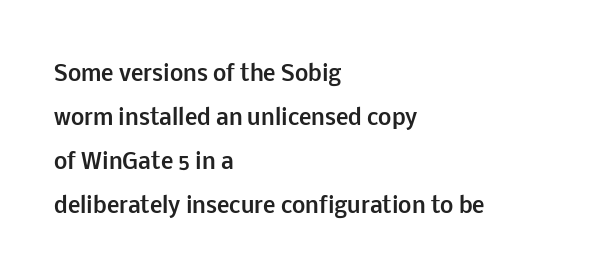
The image shows 21 px bold type, upright; set left-aligned, loose line spacing (2.09x), normal letter spacing, not underlined.
